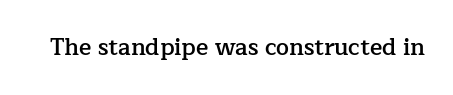
The image shows 23 px text type, upright; set normal letter spacing, not underlined.
